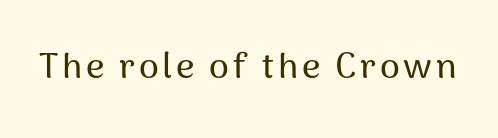
Q: Is the text italic (slanted)? A: No, it is upright.
Q: Is the typeface a serif or a sans-serif typeface? A: Sans-serif.
Q: Is the text underlined? A: No.
Q: Width (condensed, normal, or wide)? A: Normal.
Q: Stroke contrast? A: Medium.
Q: x-height? A: Medium.
Q: Monospaced? A: No.
